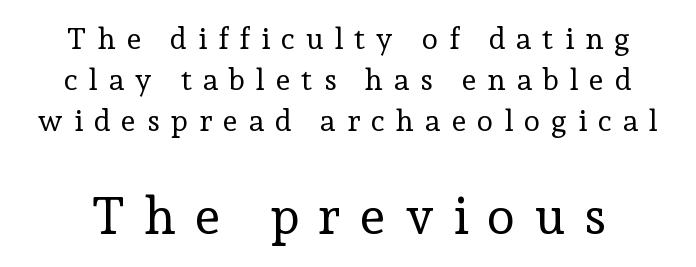
The space between consecutive lines is moderate. Ink coverage per letter is moderate at most. The rendering inserts visible extra space after every character. This sample uses a serif face.
